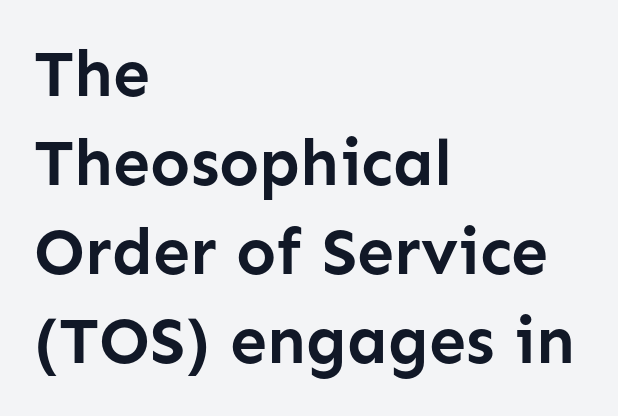
Every stem runs plumb, perpendicular to the baseline. The paragraph shown leans on its left margin. The specimen omits any rule beneath the text block's lines. The horizontal fit of the characters is conventional and even. You could not count columns in this text — the font is proportionally spaced.
